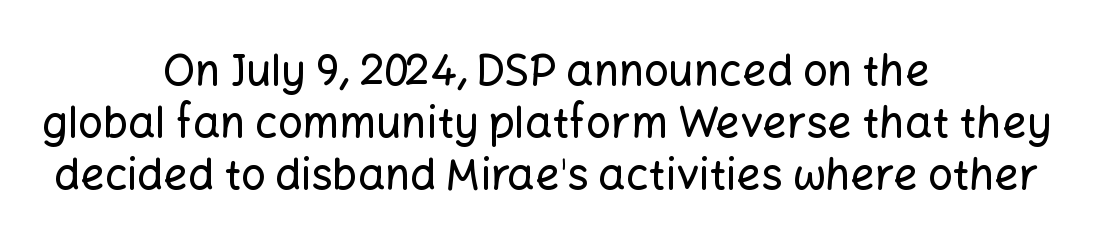
{"serif": "no", "italic": "no", "width": "normal", "stroke_contrast": "low", "x_height": "medium", "monospaced": "no", "underline": "no", "align": "center", "line_spacing_ratio": 1.21, "letter_spacing": "normal", "letter_spacing_em": 0.0, "glyph_px": 43}
